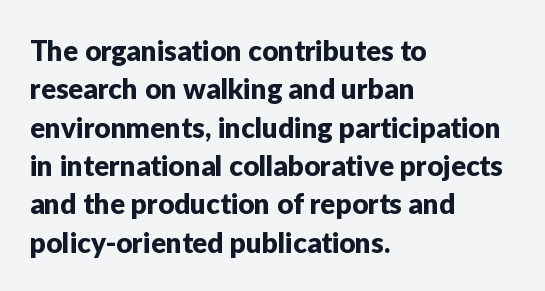
{"serif": "no", "italic": "no", "width": "normal", "stroke_contrast": "low", "x_height": "medium", "monospaced": "no", "underline": "no", "align": "left", "line_spacing": "normal", "line_spacing_ratio": 1.37, "letter_spacing": "normal", "letter_spacing_em": 0.0, "glyph_px": 28}
